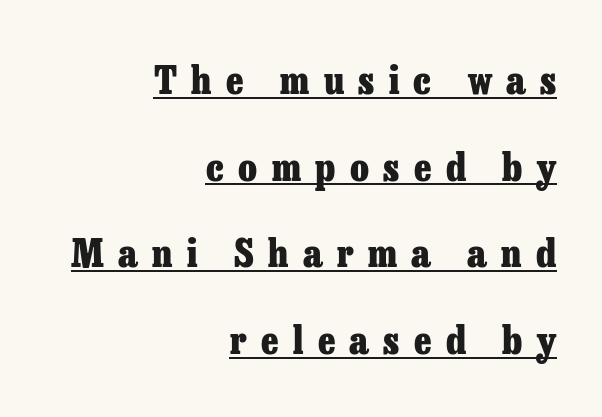
The image shows 38 px heavy serif type, upright; set right-aligned, loose line spacing (2.28x), unusually wide letter spacing (+0.38 em), underlined; low stroke contrast and a medium x-height.
